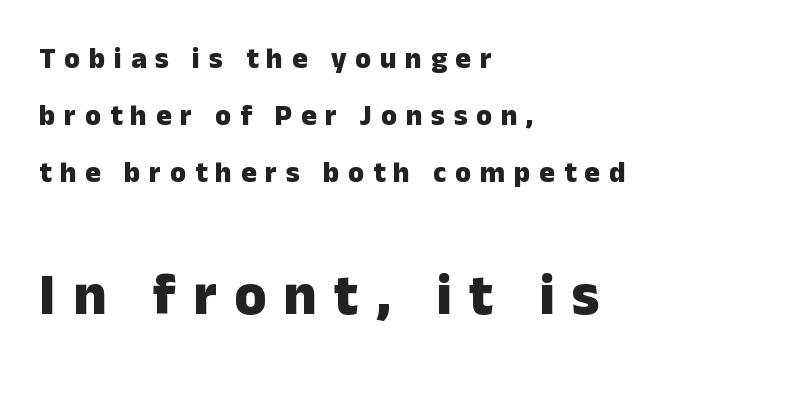
{"serif": "no", "italic": "no", "bold": "yes", "weight": "heavy", "width": "normal", "stroke_contrast": "low", "x_height": "medium", "monospaced": "no", "underline": "no", "align": "left", "line_spacing": "loose", "line_spacing_ratio": 1.97, "letter_spacing": "wide", "letter_spacing_em": 0.3, "larger_block": "second", "size_ratio": 2.0, "glyph_px": 58}
